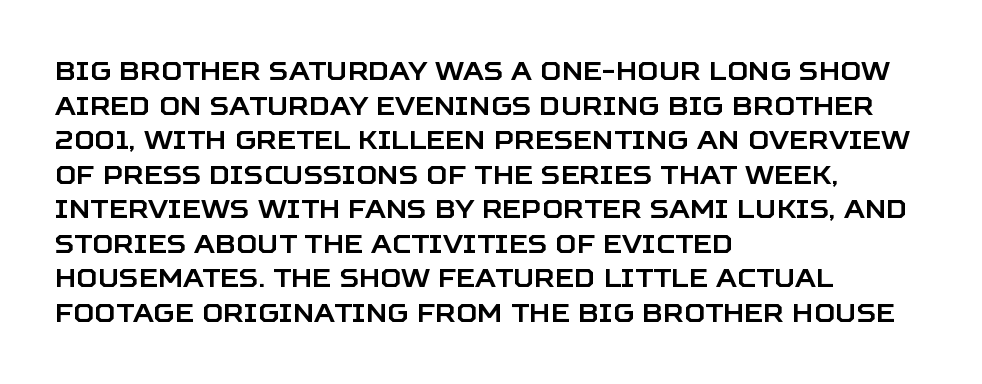
{"italic": "no", "underline": "no", "align": "left", "line_spacing": "normal", "line_spacing_ratio": 1.33, "letter_spacing": "normal", "letter_spacing_em": 0.0, "glyph_px": 26}
